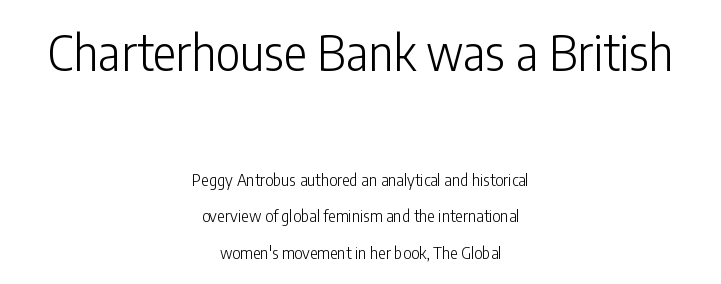
The image shows 48 px light, condensed sans-serif type, upright; set centered, loose line spacing (2.28x), normal letter spacing, not underlined; the first (top) block is 3.0x larger; low stroke contrast and a medium x-height.
